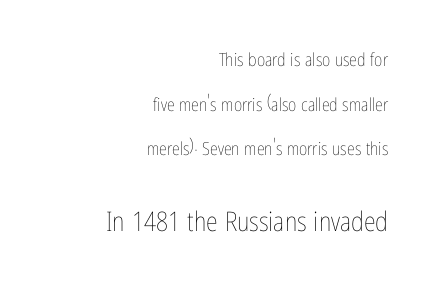
{"italic": "no", "bold": "no", "underline": "no", "align": "right", "line_spacing": "loose", "line_spacing_ratio": 2.48, "letter_spacing": "normal", "letter_spacing_em": 0.0, "larger_block": "second", "size_ratio": 1.5, "glyph_px": 27}
